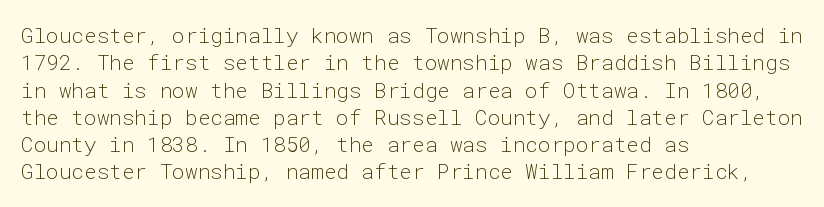
Q: Is the text bold? A: No.
Q: Is the text italic (slanted)? A: No, it is upright.
Q: Is the text underlined? A: No.
Q: How is the paragraph aligned? A: Left-aligned.
Q: Is the spacing between letters normal or unusually wide? A: Normal.
Q: Is the spacing between lines tight, normal or loose? A: Normal.
